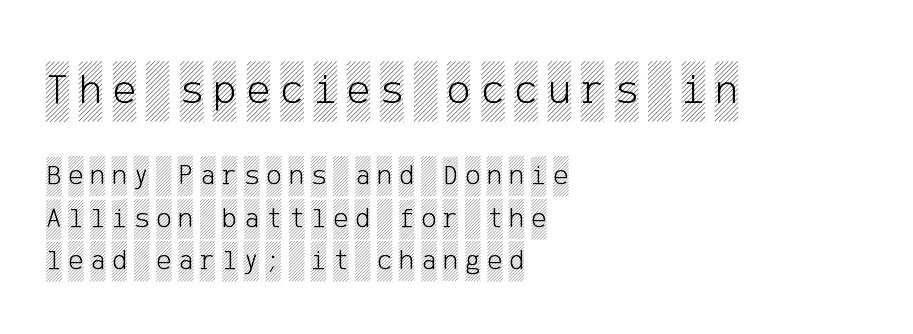
The face used here is rendered with a markedly widened letterfit. The space directly below the letters is spotless. Note: larger setting up top, smaller setting below. Quick note: interline space is typical.
